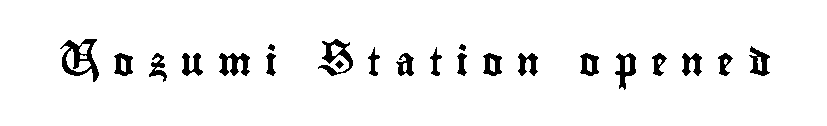
{"serif": "no", "italic": "no", "width": "condensed", "stroke_contrast": "low", "x_height": "small", "monospaced": "no", "underline": "no", "letter_spacing": "wide", "letter_spacing_em": 0.49, "glyph_px": 28}
